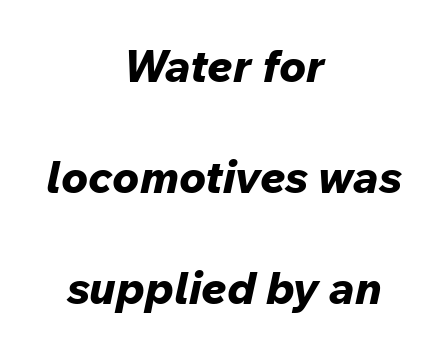
Q: Is the text bold? A: Yes.
Q: Is the text italic (slanted)? A: Yes, it leans right by about 12 degrees.
Q: Is the text underlined? A: No.
Q: How is the paragraph aligned? A: Centered.
Q: Is the spacing between letters normal or unusually wide? A: Normal.
Q: Is the spacing between lines tight, normal or loose? A: Loose.
Q: Width (condensed, normal, or wide)? A: Normal.
Q: Stroke contrast? A: Low.
Q: x-height? A: Medium.
Q: Monospaced? A: No.
